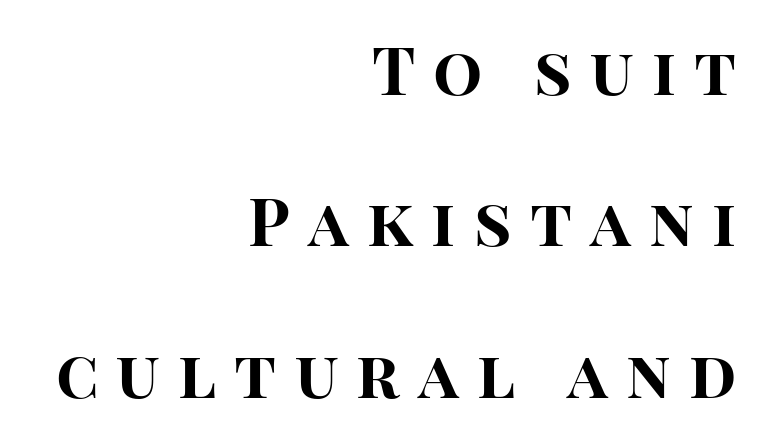
Line endings align vertically; line beginnings do not. Does the lettering tilt? It doesn't — this is upright. The glyphs in this specimen are sans serif. These lines are rendered in a variable-pitch font. Letters rest on an invisible, unmarked baseline. One glance says open: line gaps are wider than usual.
